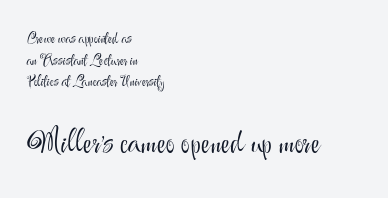
{"serif": "no", "bold": "no", "weight": "light", "width": "normal", "stroke_contrast": "medium", "x_height": "small", "monospaced": "no", "underline": "no", "align": "left", "line_spacing": "normal", "line_spacing_ratio": 1.55, "letter_spacing": "normal", "letter_spacing_em": 0.0, "larger_block": "second", "size_ratio": 2.21, "glyph_px": 31}
